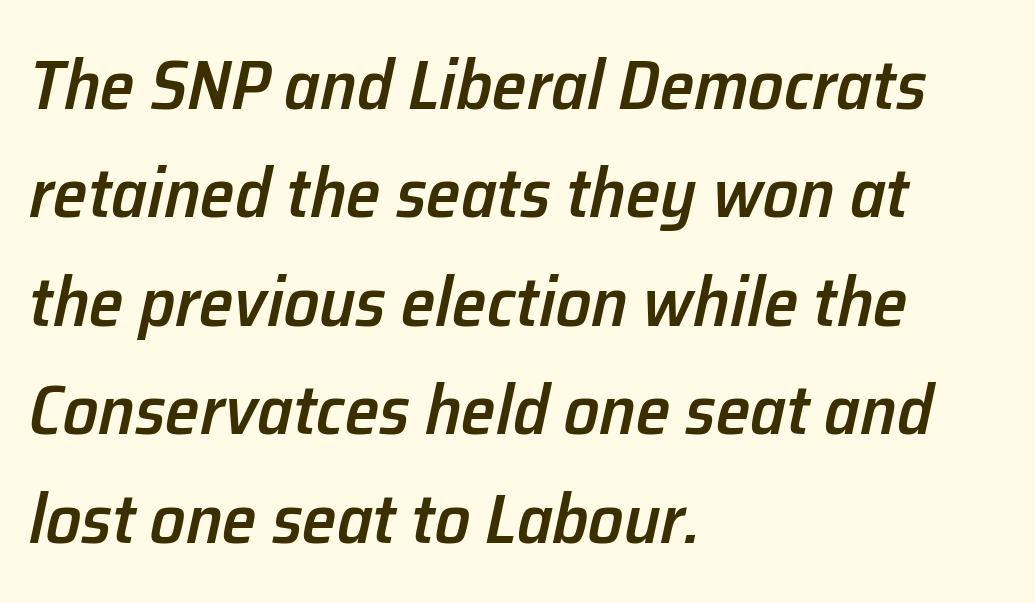
The image shows 70 px semibold type, italic (leaning right); set left-aligned, normal line spacing (1.55x), normal letter spacing, not underlined; low stroke contrast and a medium x-height.
